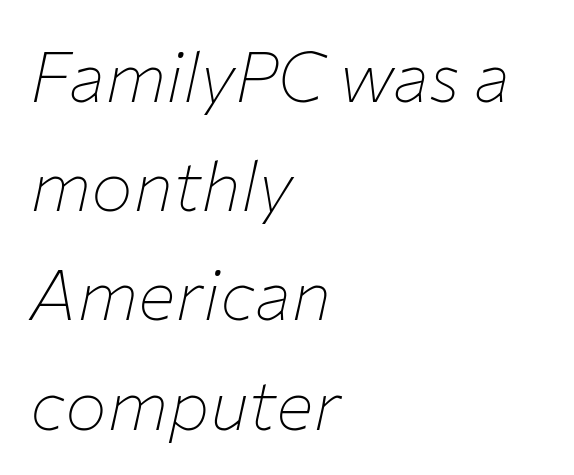
Q: Is the text bold? A: No.
Q: Is the text italic (slanted)? A: Yes, it leans right by about 12 degrees.
Q: Is the text underlined? A: No.
Q: How is the paragraph aligned? A: Left-aligned.
Q: Is the spacing between letters normal or unusually wide? A: Normal.
Q: Is the spacing between lines tight, normal or loose? A: Normal.
Q: Width (condensed, normal, or wide)? A: Normal.
Q: Stroke contrast? A: Low.
Q: x-height? A: Medium.
Q: Monospaced? A: No.
